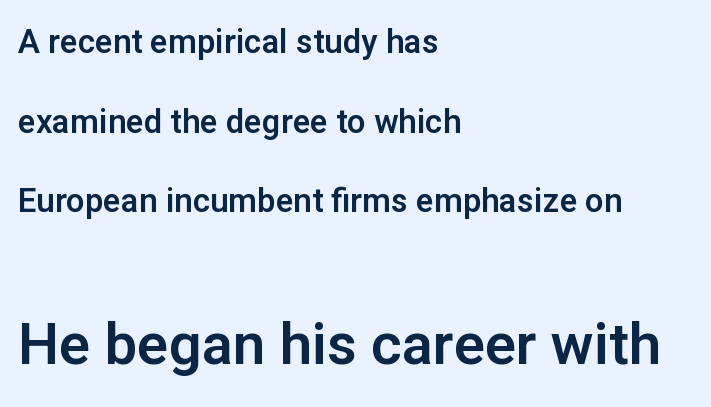
{"serif": "no", "italic": "no", "width": "normal", "stroke_contrast": "low", "x_height": "medium", "monospaced": "no", "underline": "no", "align": "left", "line_spacing": "loose", "line_spacing_ratio": 2.41, "letter_spacing": "normal", "letter_spacing_em": 0.0, "larger_block": "second", "size_ratio": 1.76, "glyph_px": 58}
